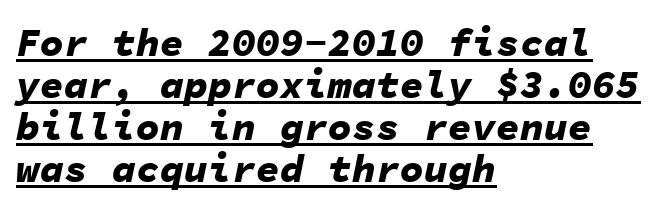
Q: Is the text bold? A: Yes.
Q: Is the text italic (slanted)? A: Yes, it leans right by about 11 degrees.
Q: Is the text underlined? A: Yes.
Q: How is the paragraph aligned? A: Left-aligned.
Q: Is the spacing between letters normal or unusually wide? A: Normal.
Q: Is the spacing between lines tight, normal or loose? A: Tight.
Q: Width (condensed, normal, or wide)? A: Normal.
Q: Stroke contrast? A: Low.
Q: x-height? A: Medium.
Q: Monospaced? A: Yes.
